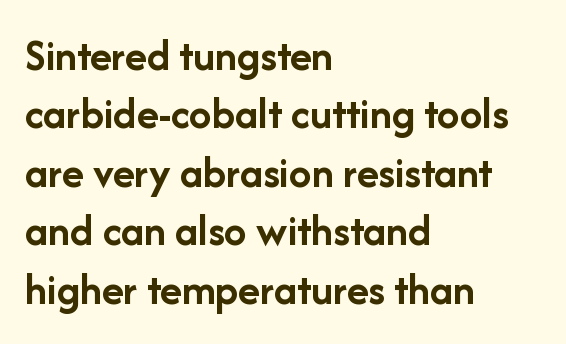
{"serif": "no", "italic": "no", "bold": "yes", "weight": "semibold", "width": "normal", "stroke_contrast": "low", "x_height": "medium", "monospaced": "no", "underline": "no", "align": "left", "line_spacing": "normal", "line_spacing_ratio": 1.3, "letter_spacing": "normal", "letter_spacing_em": 0.0, "glyph_px": 45}
